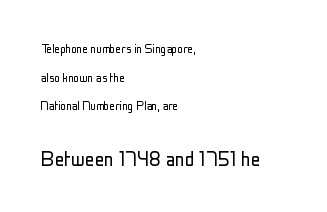
Characters follow at the spacing the type designer built in. Quick note: underline off. Whoever set this chose breathing room over compactness in the vertical rhythm. Stem width sits at or under what a default text font uses. The text block is weighted toward the left margin, trailing off unevenly rightward.
